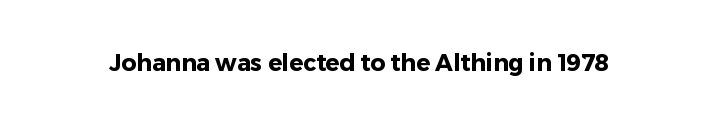
Q: Is the text bold? A: Yes.
Q: Is the text italic (slanted)? A: No, it is upright.
Q: Is the text underlined? A: No.
Q: Is the spacing between letters normal or unusually wide? A: Normal.
